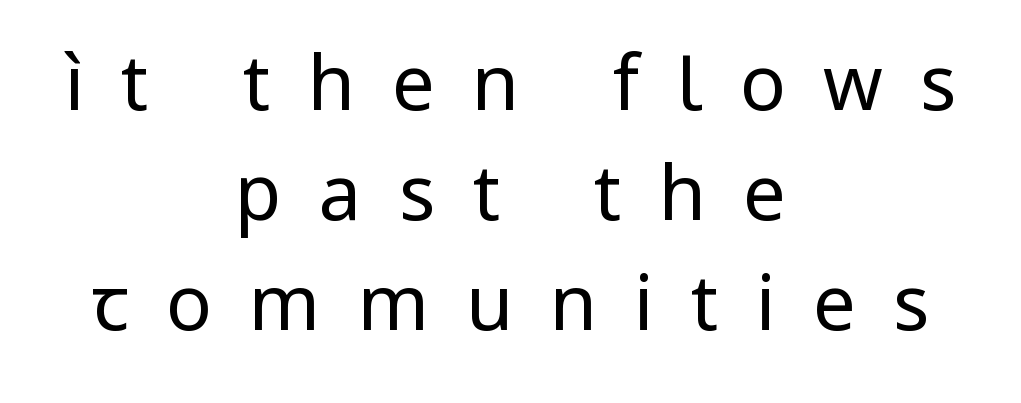
The image shows 76 px regular-weight sans-serif type, upright; set centered, normal line spacing (1.45x), unusually wide letter spacing (+0.49 em), not underlined; low stroke contrast and a medium x-height.
